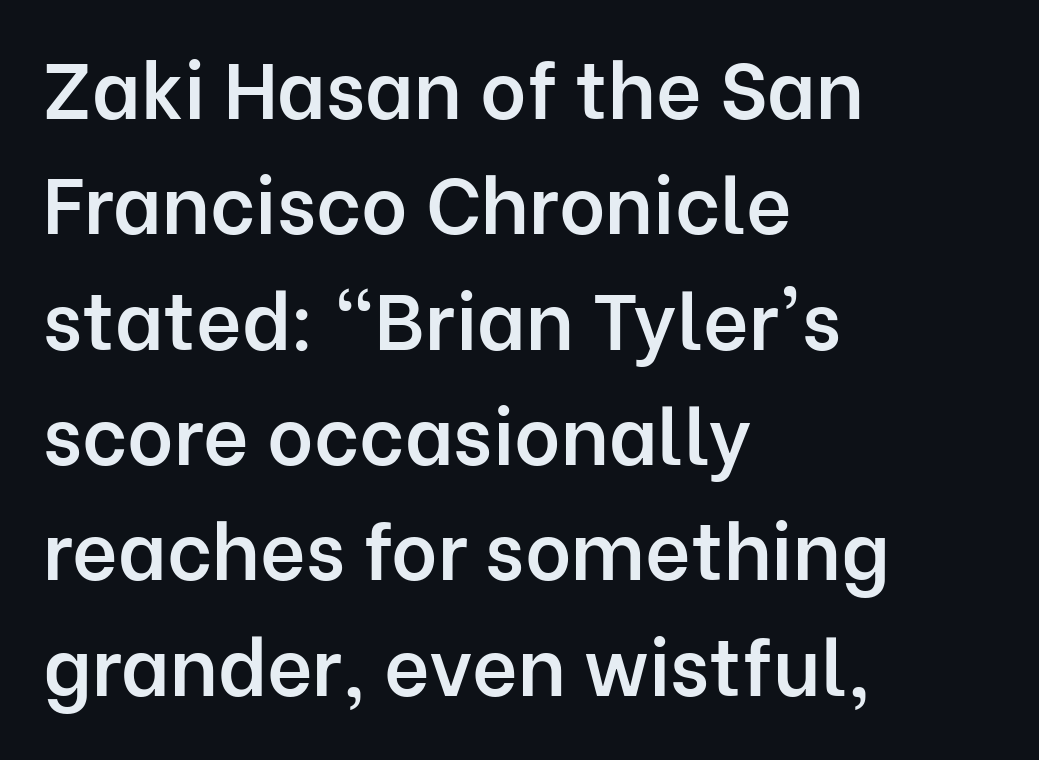
{"serif": "no", "italic": "no", "bold": "semi", "weight": "semibold", "width": "normal", "stroke_contrast": "low", "x_height": "medium", "monospaced": "no", "underline": "no", "align": "left", "line_spacing": "normal", "line_spacing_ratio": 1.46, "letter_spacing": "normal", "letter_spacing_em": 0.0, "glyph_px": 79}
